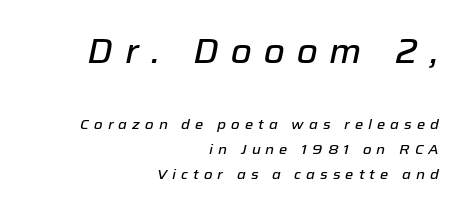
The image shows 34 px text type, italic (leaning right); set right-aligned, line spacing 1.81x, unusually wide letter spacing (+0.36 em), not underlined; the first (top) block is 2.43x larger; low stroke contrast and a medium x-height.
